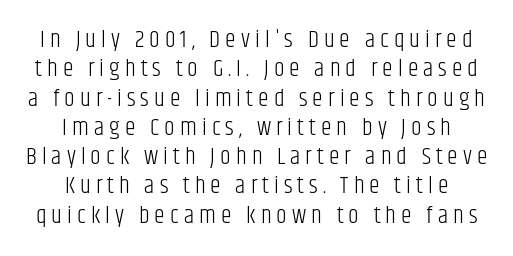
Caption: face not bold, strokes unweighted. Honestly, there is no underline to notice here at all. These lines are centered, leaving both edges ragged. The type is letterspaced generously, with wide tracking.
